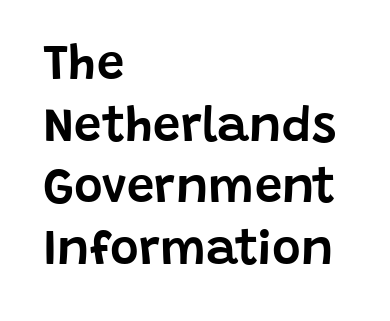
The passage shown is typed in a proportional face where columns would drift. Caption: standard tracking, unaltered. A classic flush-left, rag-right setting is used for this passage. Style check: upright. You can tell from the bare stems that sans-serif type was used.
